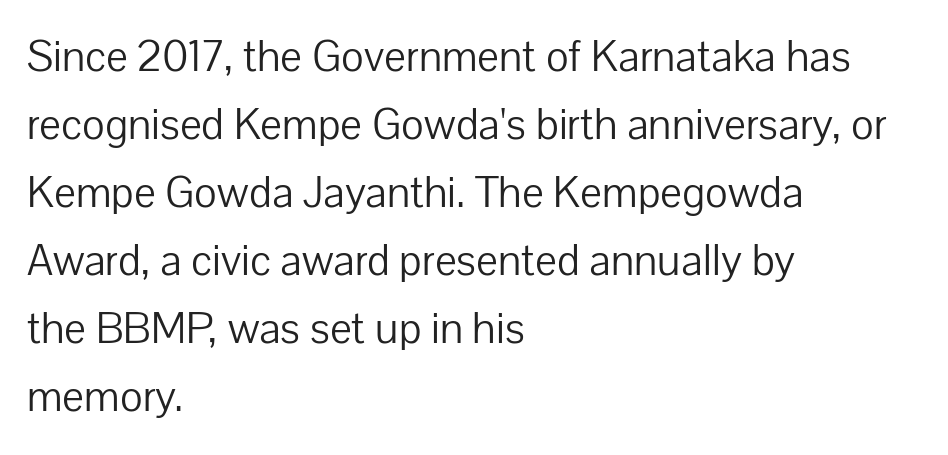
The image shows 46 px light sans-serif type, upright; set left-aligned, normal line spacing (1.48x), normal letter spacing, not underlined; low stroke contrast and a medium x-height.
